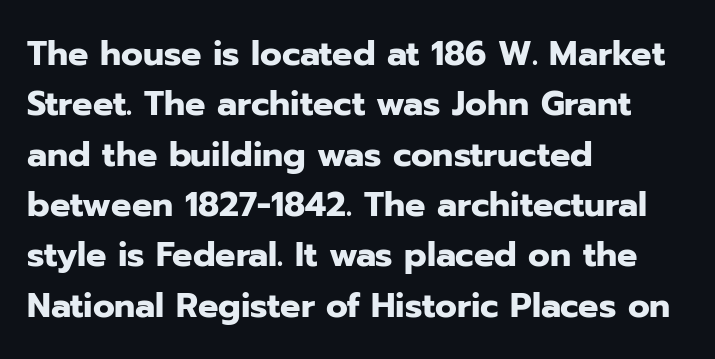
The image shows 34 px heavy sans-serif type, upright; set left-aligned, normal line spacing (1.48x), normal letter spacing, not underlined; low stroke contrast and a medium x-height.
